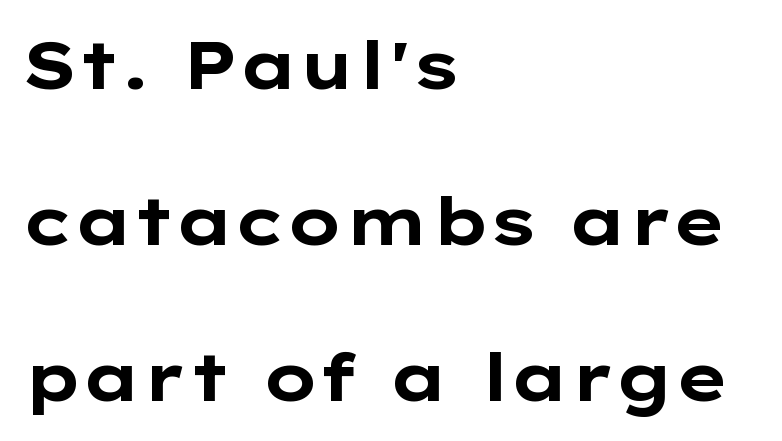
{"serif": "no", "italic": "no", "bold": "yes", "weight": "bold", "width": "wide", "stroke_contrast": "low", "x_height": "medium", "monospaced": "no", "underline": "no", "align": "left", "line_spacing": "loose", "line_spacing_ratio": 2.33, "letter_spacing": "normal", "letter_spacing_em": 0.0, "glyph_px": 67}
